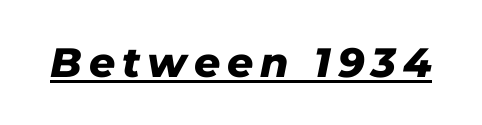
{"italic": "yes", "lean": "right", "slant_degrees": 11, "bold": "yes", "weight": "heavy", "width": "normal", "stroke_contrast": "low", "x_height": "medium", "monospaced": "no", "underline": "yes", "glyph_px": 41}
